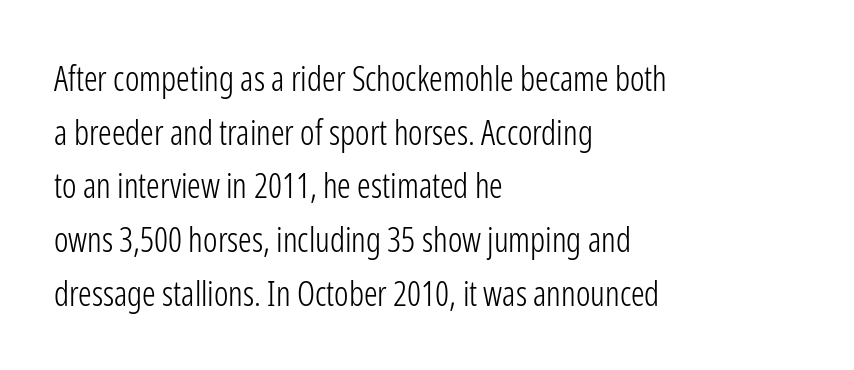
Q: Is the text bold? A: No.
Q: Is the text italic (slanted)? A: No, it is upright.
Q: Is the typeface a serif or a sans-serif typeface? A: Sans-serif.
Q: Is the text underlined? A: No.
Q: How is the paragraph aligned? A: Left-aligned.
Q: Is the spacing between letters normal or unusually wide? A: Normal.
Q: Is the spacing between lines tight, normal or loose? A: Normal.
Q: Width (condensed, normal, or wide)? A: Condensed.
Q: Stroke contrast? A: Low.
Q: x-height? A: Medium.
Q: Monospaced? A: No.
